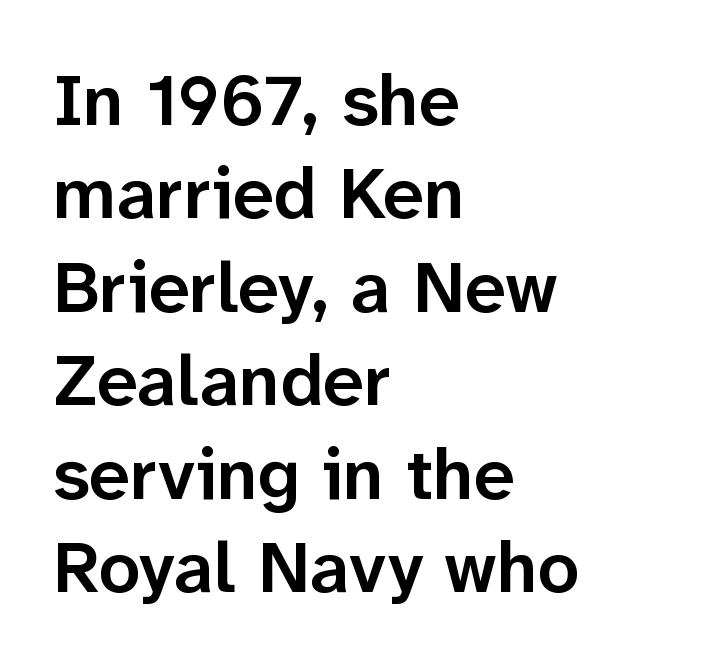
Q: Is the text bold? A: Semi-bold.
Q: Is the text italic (slanted)? A: No, it is upright.
Q: Is the typeface a serif or a sans-serif typeface? A: Sans-serif.
Q: Is the text underlined? A: No.
Q: How is the paragraph aligned? A: Left-aligned.
Q: Is the spacing between letters normal or unusually wide? A: Normal.
Q: Is the spacing between lines tight, normal or loose? A: Normal.
Q: Width (condensed, normal, or wide)? A: Normal.
Q: Stroke contrast? A: Low.
Q: x-height? A: Medium.
Q: Monospaced? A: No.
